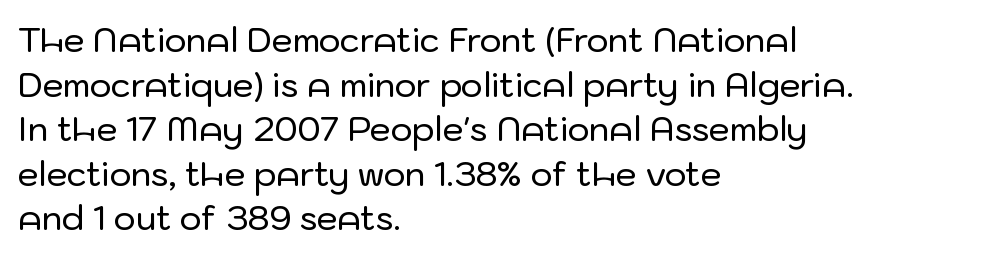
Descenders are the only things crossing below the line. These lines sit exactly where default settings would place them. Check where the strokes stop: nothing finishes them off — pure sans. Reading down the block, your eye returns to a fixed left position each line. This is roman type, the default non-slanted kind. Caption: standard tracking, unaltered.
